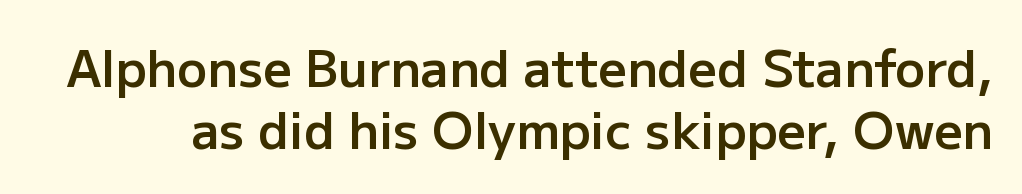
{"serif": "no", "italic": "no", "bold": "semi", "weight": "semibold", "width": "normal", "stroke_contrast": "low", "x_height": "medium", "monospaced": "no", "underline": "no", "line_spacing": "normal", "line_spacing_ratio": 1.25, "letter_spacing": "normal", "letter_spacing_em": 0.0, "glyph_px": 50}
